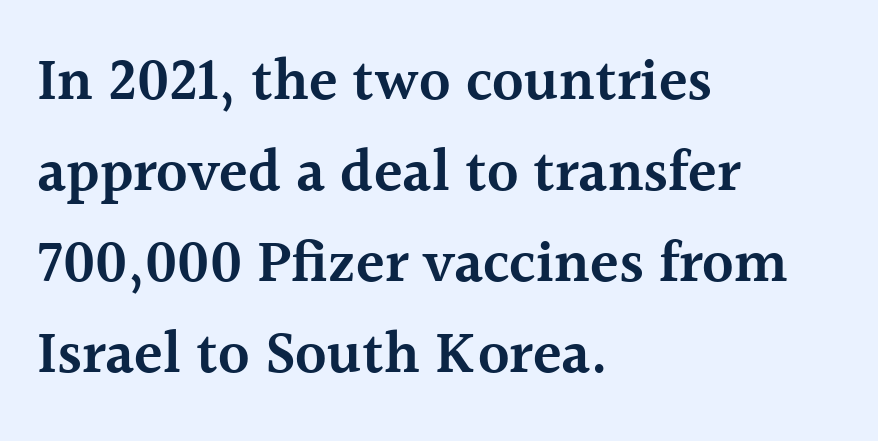
The image shows 59 px semibold serif type, upright; set left-aligned, normal line spacing (1.54x), normal letter spacing, not underlined; a medium x-height.
